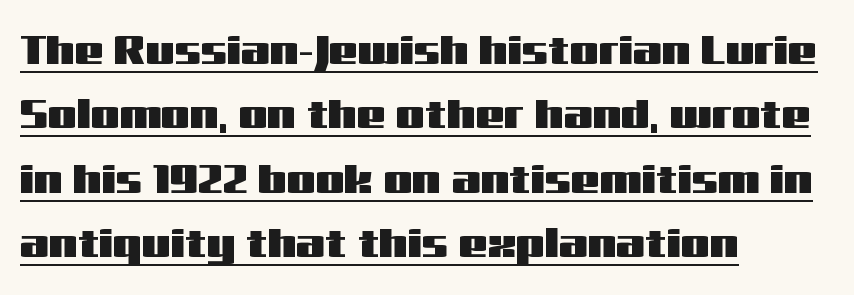
The image shows 41 px wide sans-serif type, upright; set left-aligned, normal line spacing (1.57x), normal letter spacing, underlined; medium stroke contrast and a medium x-height.
